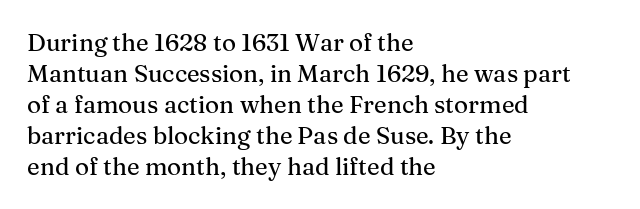
{"italic": "no", "underline": "no", "align": "left", "line_spacing": "normal", "line_spacing_ratio": 1.29, "letter_spacing": "normal", "letter_spacing_em": 0.0, "glyph_px": 24}
